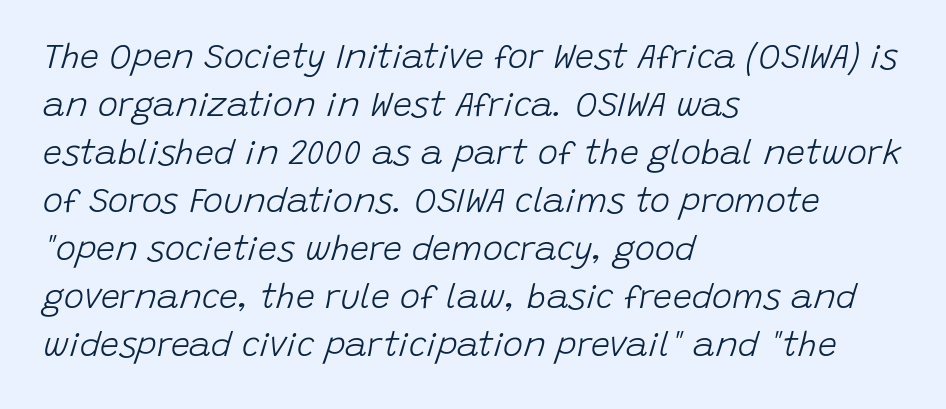
The image shows 34 px light type, italic (leaning right); set left-aligned, normal line spacing (1.41x), normal letter spacing, not underlined; low stroke contrast and a large x-height.
